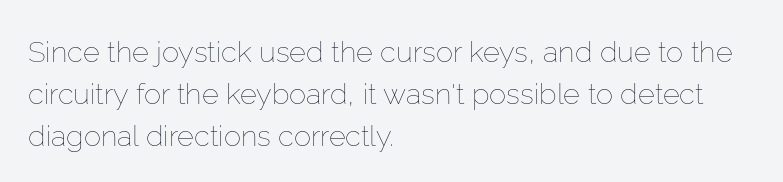
The image shows 29 px thin type, upright; set left-aligned, normal line spacing (1.44x), normal letter spacing, not underlined; low stroke contrast and a medium x-height.
